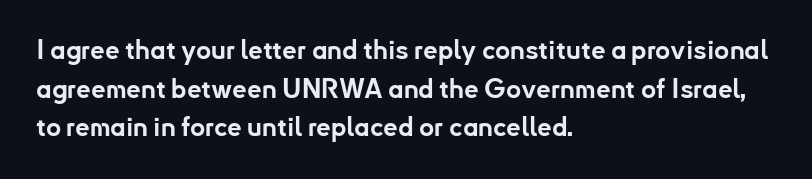
The image shows 26 px bold type, upright; set left-aligned, normal line spacing (1.49x), normal letter spacing, not underlined.
